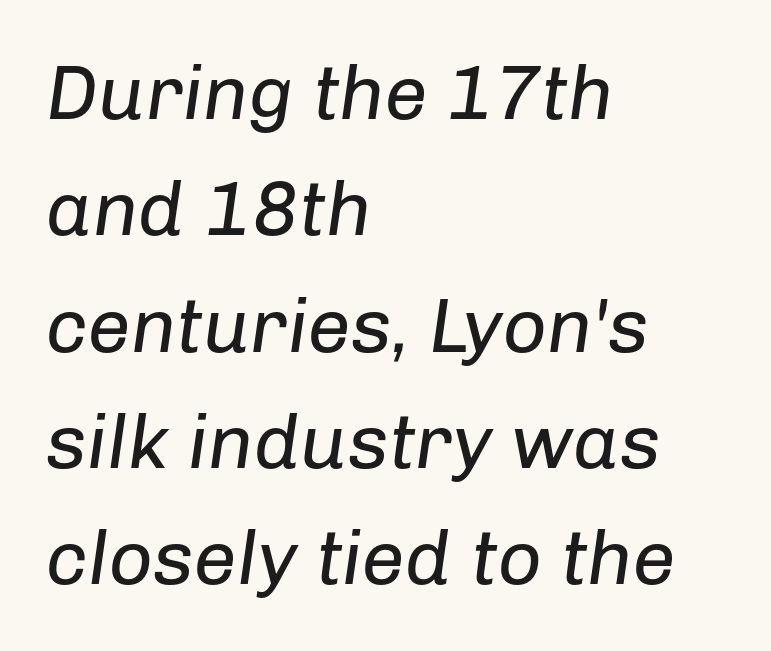
{"italic": "yes", "lean": "right", "slant_degrees": 8, "bold": "no", "weight": "regular", "width": "normal", "stroke_contrast": "low", "x_height": "medium", "monospaced": "no", "underline": "no", "align": "left", "line_spacing": "normal", "line_spacing_ratio": 1.51, "letter_spacing": "normal", "letter_spacing_em": 0.0, "glyph_px": 77}
